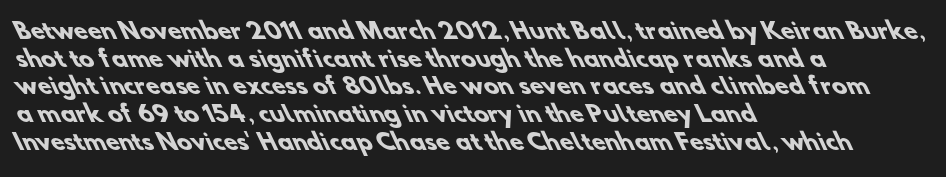
The image shows 22 px bold type; set left-aligned, normal line spacing (1.26x), normal letter spacing, not underlined.
